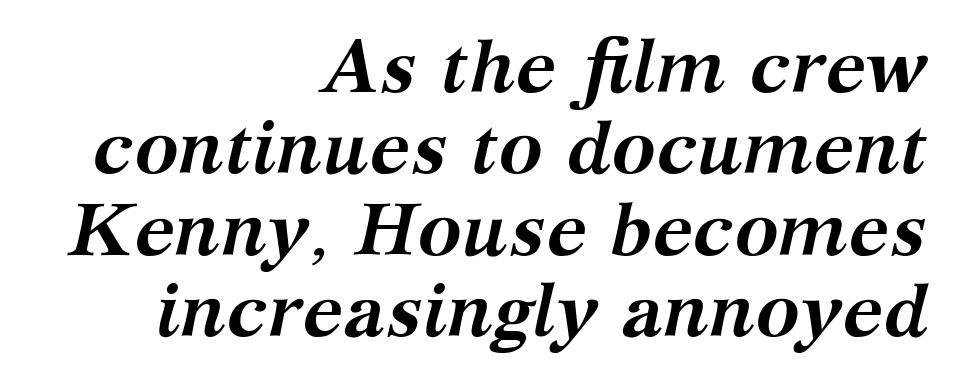
Q: Is the text bold? A: Yes.
Q: Is the text italic (slanted)? A: Yes, it leans right by about 12 degrees.
Q: Is the typeface a serif or a sans-serif typeface? A: Serif.
Q: Is the text underlined? A: No.
Q: How is the paragraph aligned? A: Right-aligned.
Q: Is the spacing between letters normal or unusually wide? A: Normal.
Q: Is the spacing between lines tight, normal or loose? A: Tight.
Q: Width (condensed, normal, or wide)? A: Normal.
Q: Stroke contrast? A: Medium.
Q: x-height? A: Medium.
Q: Monospaced? A: No.
